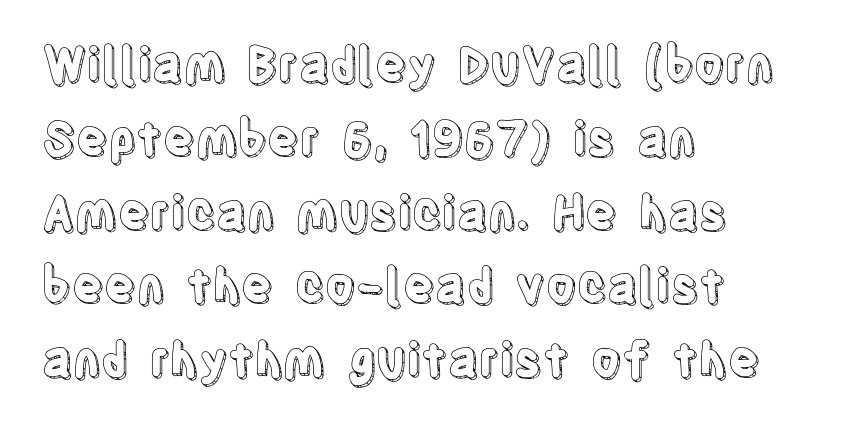
{"italic": "no", "width": "condensed", "x_height": "large", "monospaced": "no", "underline": "no", "align": "left", "line_spacing": "normal", "line_spacing_ratio": 1.57, "letter_spacing": "normal", "letter_spacing_em": 0.0, "glyph_px": 47}
